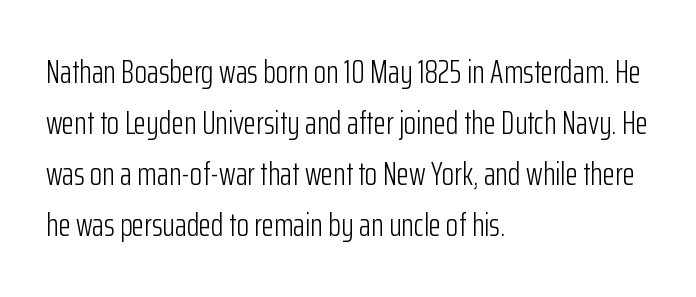
Q: Is the text bold? A: No.
Q: Is the text italic (slanted)? A: No, it is upright.
Q: Is the typeface a serif or a sans-serif typeface? A: Sans-serif.
Q: Is the text underlined? A: No.
Q: How is the paragraph aligned? A: Left-aligned.
Q: Is the spacing between letters normal or unusually wide? A: Normal.
Q: Is the spacing between lines tight, normal or loose? A: Normal.
Q: Width (condensed, normal, or wide)? A: Condensed.
Q: Stroke contrast? A: Low.
Q: x-height? A: Medium.
Q: Monospaced? A: No.
